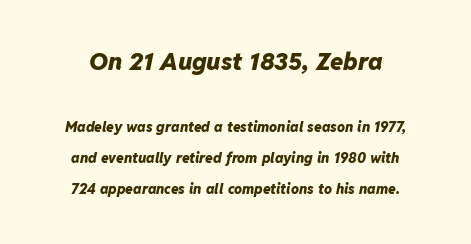
The image shows 24 px bold type, italic (leaning right); set loose line spacing (2.2x), normal letter spacing, not underlined; the first (top) block is 1.71x larger.
